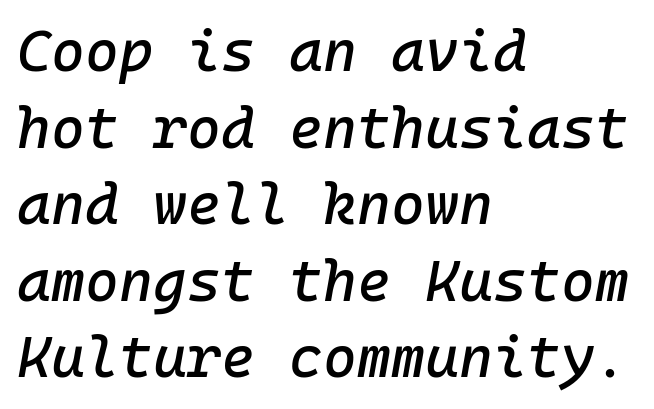
{"italic": "yes", "lean": "right", "slant_degrees": 10, "width": "normal", "stroke_contrast": "low", "x_height": "medium", "underline": "no", "align": "left", "line_spacing": "normal", "line_spacing_ratio": 1.32, "letter_spacing": "normal", "letter_spacing_em": 0.0, "glyph_px": 58}
